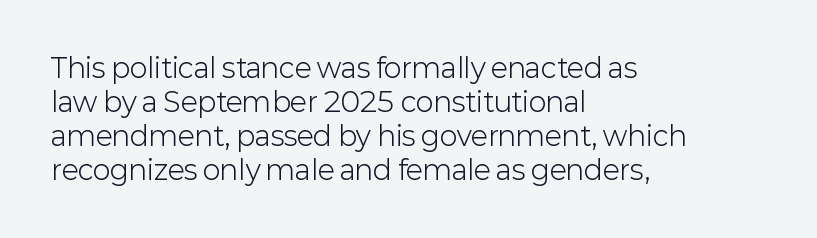
The image shows 27 px text type, upright; set left-aligned, normal line spacing (1.26x), normal letter spacing, not underlined.
